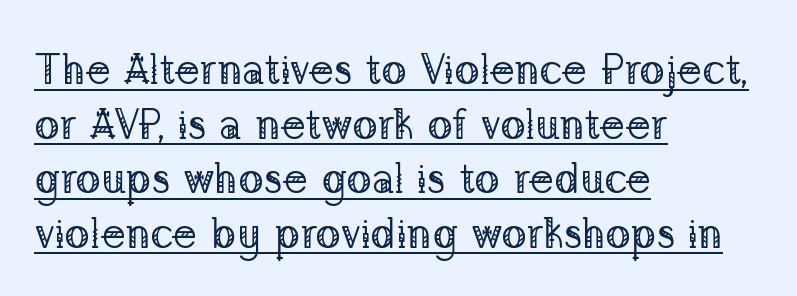
Q: Is the text bold? A: No.
Q: Is the text italic (slanted)? A: No, it is upright.
Q: Is the typeface a serif or a sans-serif typeface? A: Serif.
Q: Is the text underlined? A: Yes.
Q: How is the paragraph aligned? A: Left-aligned.
Q: Is the spacing between letters normal or unusually wide? A: Normal.
Q: Is the spacing between lines tight, normal or loose? A: Normal.
Q: Width (condensed, normal, or wide)? A: Normal.
Q: Stroke contrast? A: Low.
Q: x-height? A: Medium.
Q: Monospaced? A: No.
